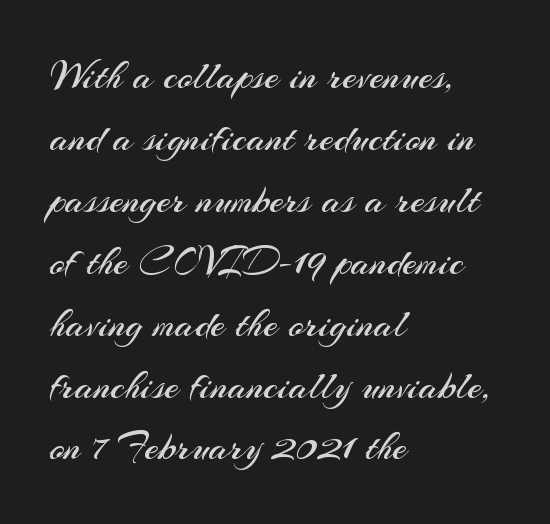
The image shows 41 px regular-weight sans-serif type; set left-aligned, normal line spacing (1.51x), normal letter spacing, not underlined; medium stroke contrast and a small x-height.
